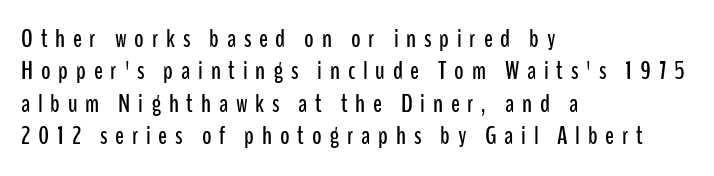
Q: Is the text italic (slanted)? A: No, it is upright.
Q: Is the text underlined? A: No.
Q: How is the paragraph aligned? A: Left-aligned.
Q: Is the spacing between letters normal or unusually wide? A: Unusually wide.
Q: Is the spacing between lines tight, normal or loose? A: Normal.
